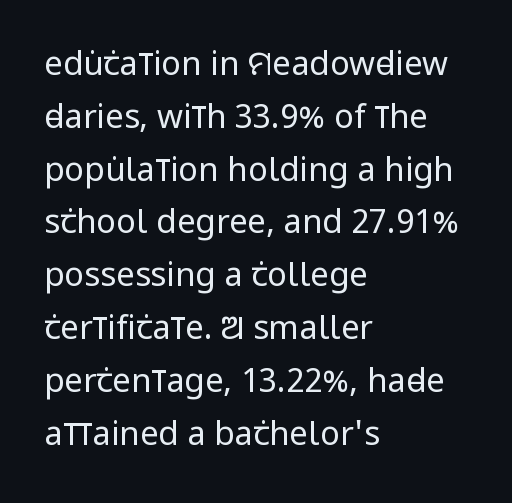
The image shows 33 px regular-weight, condensed sans-serif type, upright; set left-aligned, normal line spacing (1.6x), normal letter spacing, not underlined; low stroke contrast and a large x-height.
